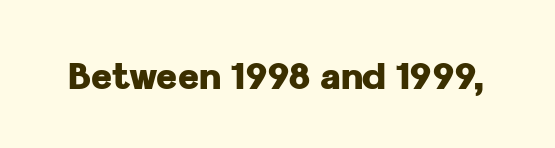
The image shows 36 px heavy sans-serif type, upright; set normal letter spacing, not underlined; low stroke contrast and a medium x-height.
